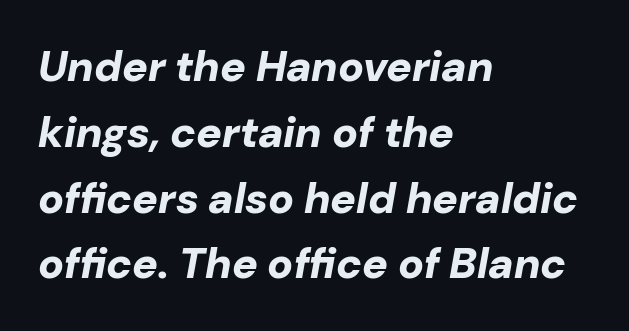
{"italic": "yes", "lean": "right", "slant_degrees": 10, "bold": "yes", "weight": "bold", "width": "normal", "stroke_contrast": "low", "x_height": "medium", "monospaced": "no", "underline": "no", "align": "left", "line_spacing": "normal", "line_spacing_ratio": 1.53, "letter_spacing": "normal", "letter_spacing_em": 0.0, "glyph_px": 43}
